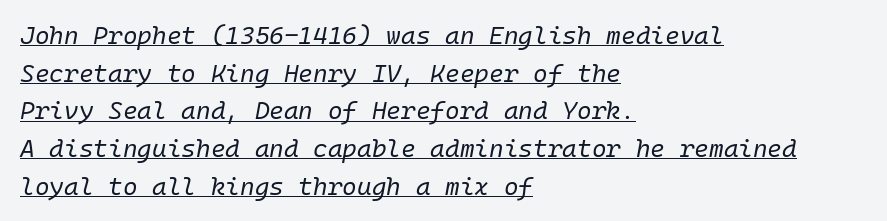
Q: Is the text bold? A: No.
Q: Is the text italic (slanted)? A: Yes, it leans right by about 10 degrees.
Q: Is the text underlined? A: Yes.
Q: How is the paragraph aligned? A: Left-aligned.
Q: Is the spacing between letters normal or unusually wide? A: Normal.
Q: Is the spacing between lines tight, normal or loose? A: Normal.
